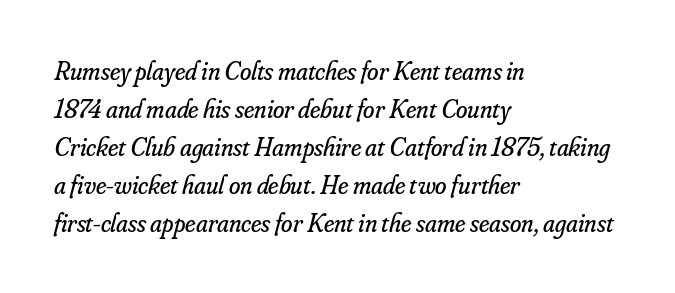
Q: Is the text bold? A: No.
Q: Is the text italic (slanted)? A: Yes, it leans right by about 16 degrees.
Q: Is the text underlined? A: No.
Q: How is the paragraph aligned? A: Left-aligned.
Q: Is the spacing between letters normal or unusually wide? A: Normal.
Q: Is the spacing between lines tight, normal or loose? A: Normal.
